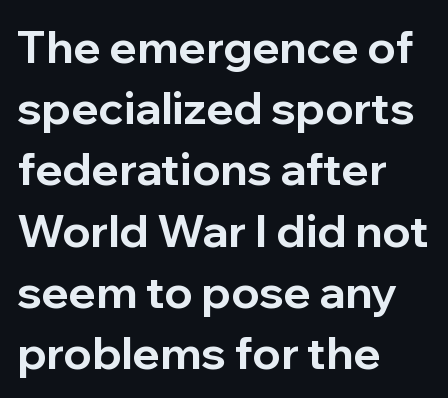
The image shows 45 px bold sans-serif type, upright; set left-aligned, normal line spacing (1.36x), normal letter spacing, not underlined; low stroke contrast and a medium x-height.
